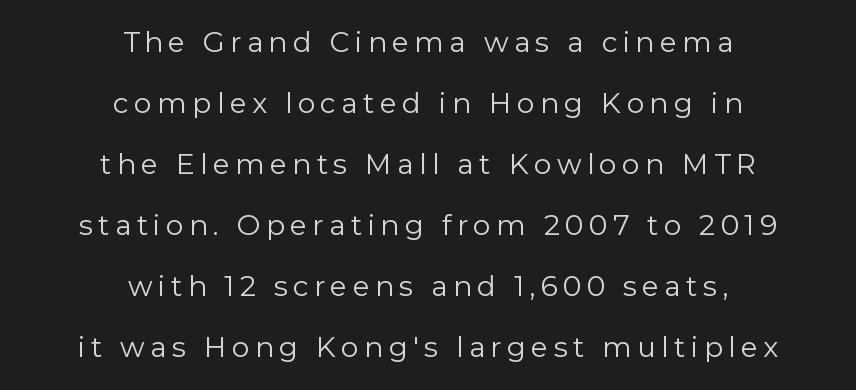
{"serif": "no", "italic": "no", "bold": "no", "weight": "regular", "width": "normal", "stroke_contrast": "low", "x_height": "medium", "monospaced": "no", "underline": "no", "align": "center", "line_spacing": "loose", "line_spacing_ratio": 2.18, "glyph_px": 28}
